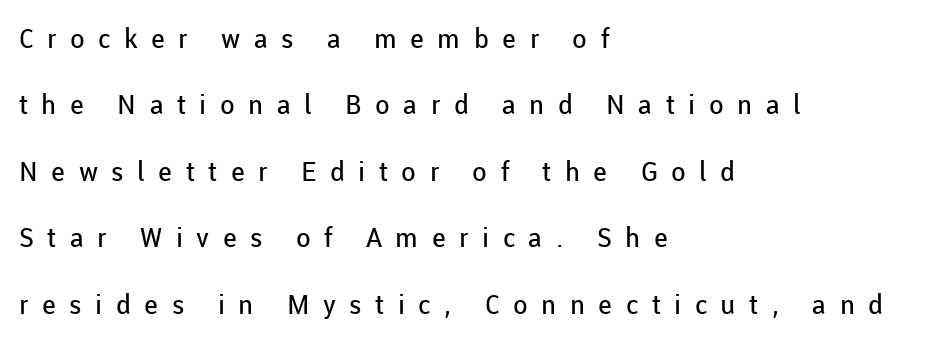
{"italic": "no", "bold": "no", "underline": "no", "align": "left", "line_spacing": "loose", "line_spacing_ratio": 2.46, "letter_spacing": "wide", "letter_spacing_em": 0.5, "glyph_px": 27}
